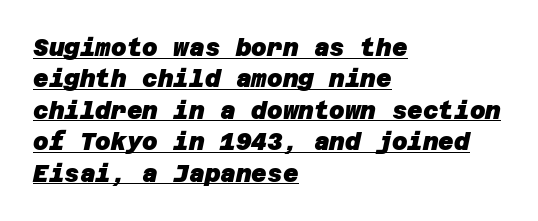
Q: Is the text bold? A: Yes.
Q: Is the text underlined? A: Yes.
Q: How is the paragraph aligned? A: Left-aligned.
Q: Is the spacing between letters normal or unusually wide? A: Normal.
Q: Is the spacing between lines tight, normal or loose? A: Normal.
